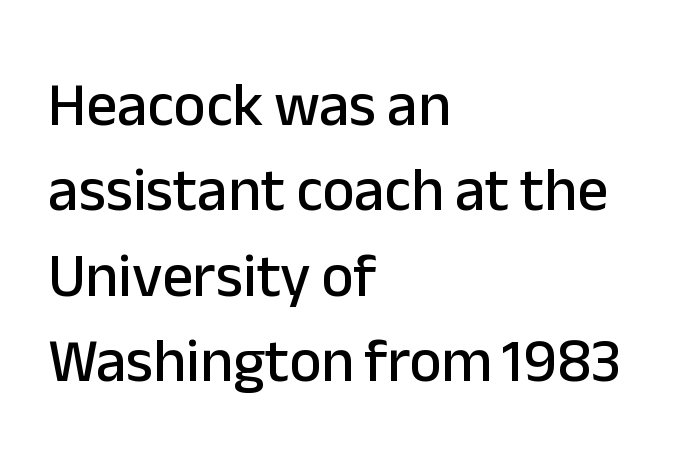
A typesetter would label this face a sans. These lines keep a tight, regular rhythm from letter to letter. Leading: standard. Spacing verdict: proportional, widths tailored to each character.
